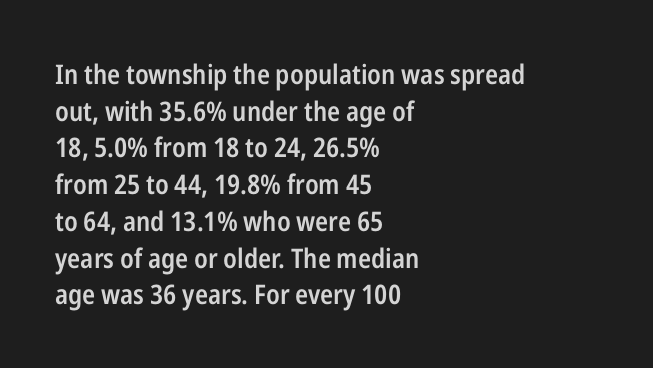
{"italic": "no", "bold": "semi", "underline": "no", "align": "left", "line_spacing": "normal", "line_spacing_ratio": 1.36, "letter_spacing": "normal", "letter_spacing_em": 0.0, "glyph_px": 27}
